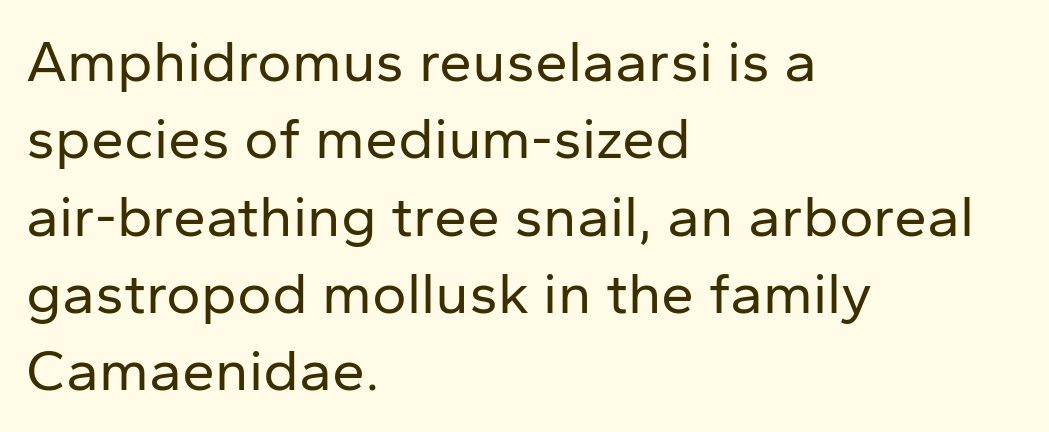
Q: Is the text bold? A: No.
Q: Is the text italic (slanted)? A: No, it is upright.
Q: Is the typeface a serif or a sans-serif typeface? A: Sans-serif.
Q: Is the text underlined? A: No.
Q: How is the paragraph aligned? A: Left-aligned.
Q: Is the spacing between letters normal or unusually wide? A: Normal.
Q: Is the spacing between lines tight, normal or loose? A: Normal.
Q: Width (condensed, normal, or wide)? A: Normal.
Q: Stroke contrast? A: Low.
Q: x-height? A: Medium.
Q: Monospaced? A: No.
